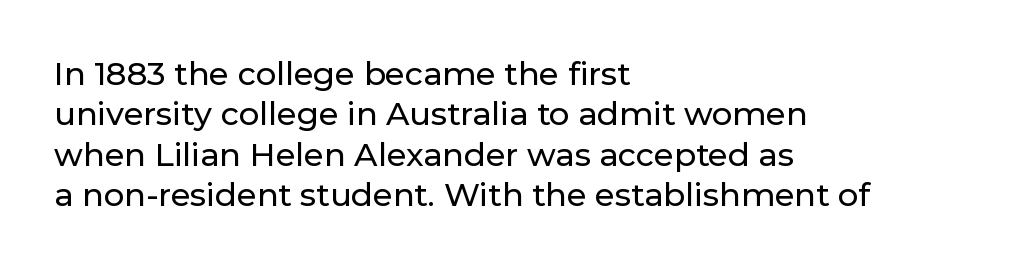
The image shows 32 px sans-serif type, upright; set left-aligned, normal line spacing (1.26x), normal letter spacing, not underlined; low stroke contrast and a medium x-height.
